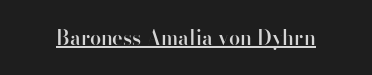
Q: Is the text bold? A: Semi-bold.
Q: Is the text italic (slanted)? A: No, it is upright.
Q: Is the text underlined? A: Yes.
Q: Is the spacing between letters normal or unusually wide? A: Normal.
